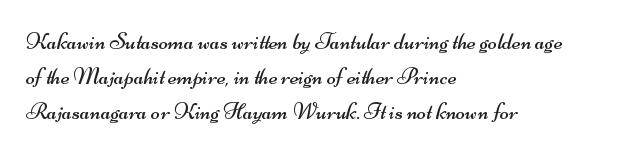
The image shows 24 px text type; set left-aligned, normal line spacing (1.45x), normal letter spacing, not underlined.
